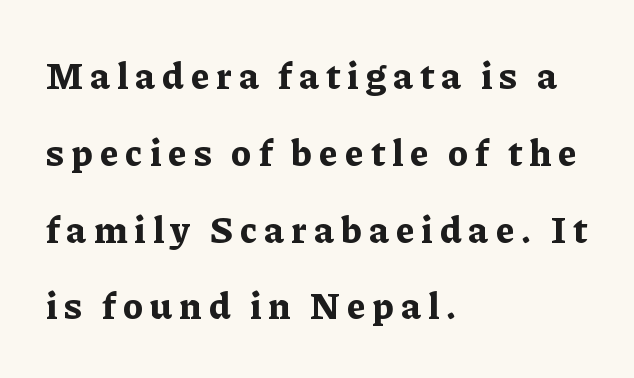
Small tapered or slab feet sit at the stroke ends, so this counts as serif. Is there any slant? The stems are plumb. Every letter is thick-stroked: bold, no question. Where is the straight margin? On the left. Check the space under the baseline: it is left empty.
